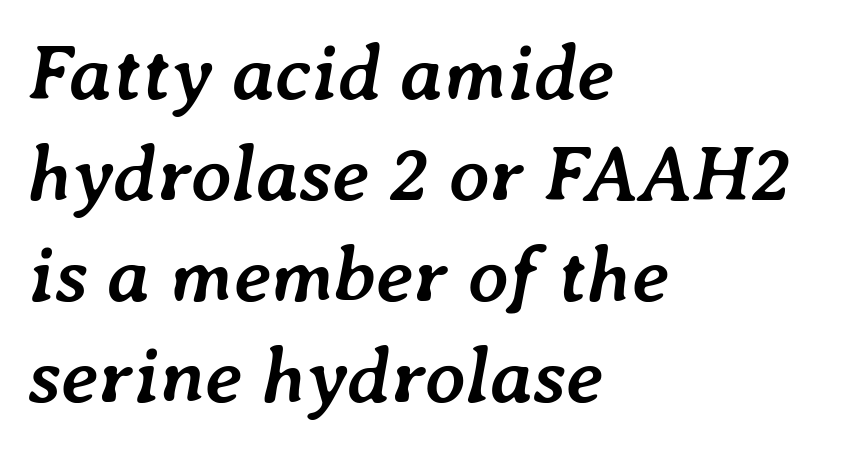
The paragraph has a hard left edge and a soft right edge. Check under the words: just untouched page. Is this a fixed-width face? No — the glyphs have proportional, varying widths. An italicized treatment has been applied to the whole sample. Students, observe: this is what conventionally led text looks like. Emphasis by weight is at full strength: bold.
